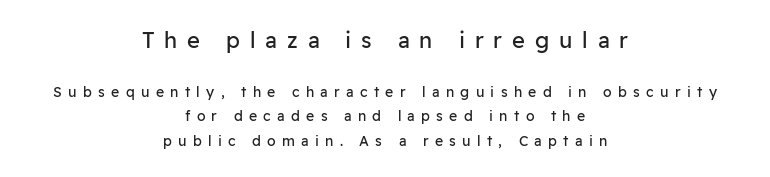
{"italic": "no", "bold": "no", "underline": "no", "align": "center", "line_spacing_ratio": 1.77, "letter_spacing": "wide", "letter_spacing_em": 0.45, "larger_block": "first", "size_ratio": 1.57, "glyph_px": 22}
